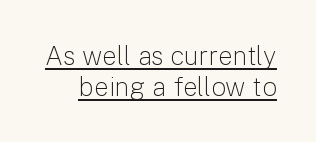
The image shows 26 px text type, upright; set line spacing 1.19x, normal letter spacing, underlined.
